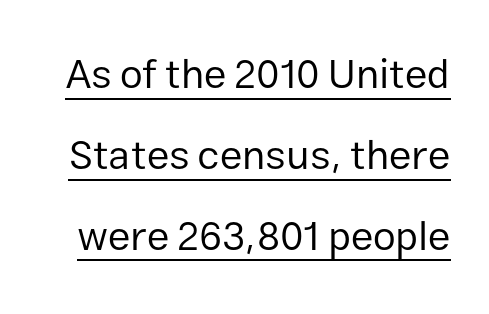
Q: Is the text bold? A: No.
Q: Is the text italic (slanted)? A: No, it is upright.
Q: Is the typeface a serif or a sans-serif typeface? A: Sans-serif.
Q: Is the text underlined? A: Yes.
Q: Is the spacing between letters normal or unusually wide? A: Normal.
Q: Is the spacing between lines tight, normal or loose? A: Loose.
Q: Width (condensed, normal, or wide)? A: Normal.
Q: Stroke contrast? A: Low.
Q: x-height? A: Medium.
Q: Monospaced? A: No.
